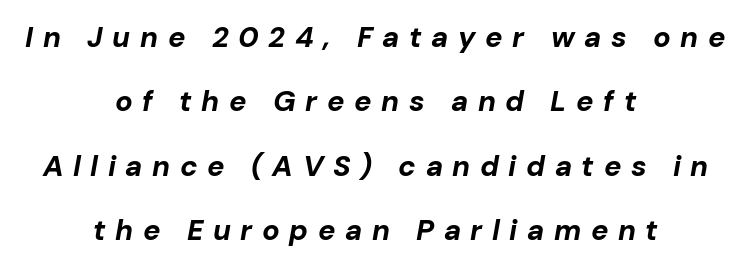
One-word summary of the alignment: center. You'd pick this weight for a headline — it's a proper bold. If you drew a line through each stem, it would be angled. The passage shown is typed in a proportional face where columns would drift.
